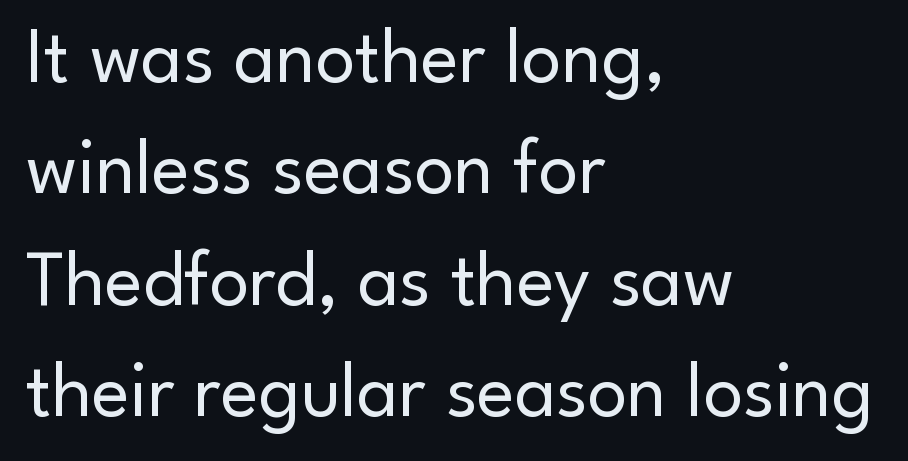
The image shows 79 px regular-weight sans-serif type, upright; set left-aligned, normal line spacing (1.41x), normal letter spacing, not underlined; low stroke contrast and a small x-height.
